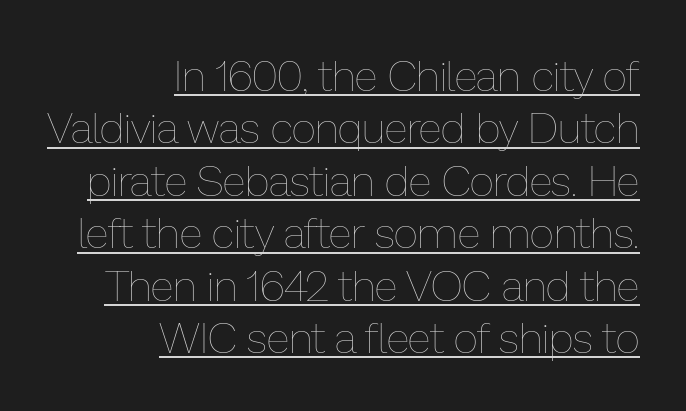
The image shows 43 px thin type, upright; set right-aligned, line spacing 1.22x, normal letter spacing, underlined; low stroke contrast and a medium x-height.
